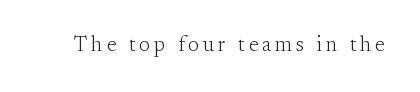
Nope, not italic — everything's standing straight. Weight: regular or lighter. This rendering features lettering with no underline.
